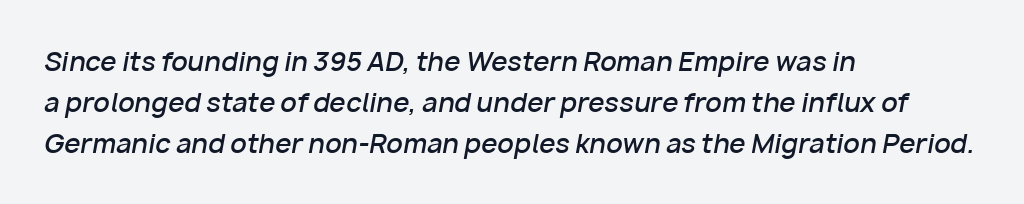
These lines keep a tight, regular rhythm from letter to letter. The text carries the slant typical of an italic or oblique font. Regular leading. Words float on clear page, feet unadorned. This is the in-between weight designers call semibold or demi.
